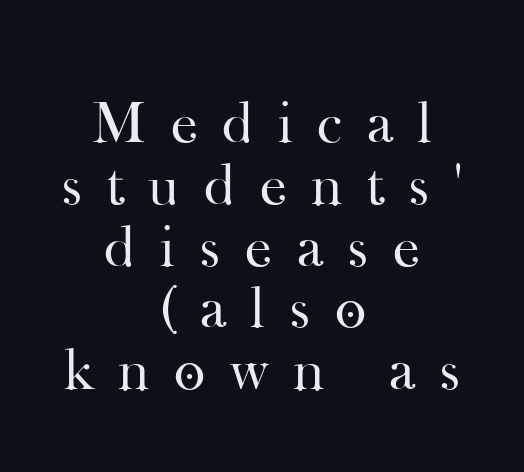
{"serif": "yes", "italic": "no", "bold": "no", "weight": "regular", "width": "normal", "stroke_contrast": "high", "x_height": "small", "monospaced": "no", "underline": "no", "align": "center", "line_spacing": "tight", "line_spacing_ratio": 1.03, "letter_spacing": "wide", "letter_spacing_em": 0.41, "glyph_px": 60}
